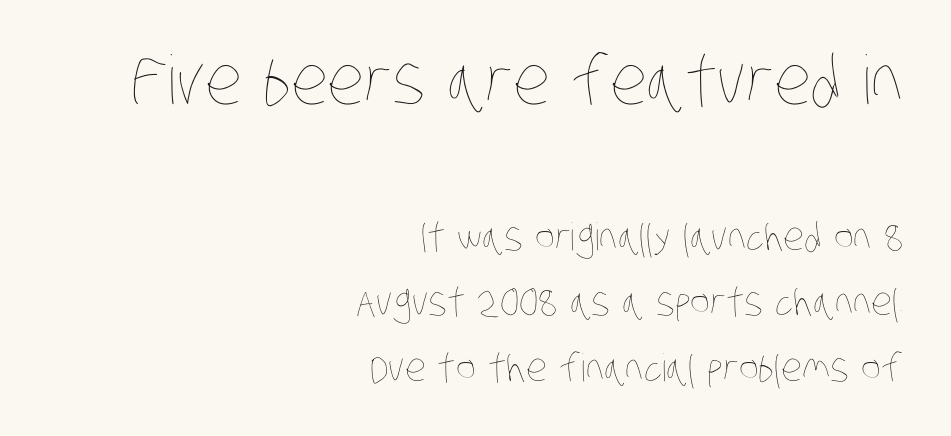
{"bold": "no", "weight": "thin", "width": "condensed", "stroke_contrast": "low", "x_height": "large", "monospaced": "no", "underline": "no", "align": "right", "line_spacing_ratio": 1.73, "letter_spacing": "normal", "letter_spacing_em": 0.0, "larger_block": "first", "size_ratio": 1.76, "glyph_px": 67}
